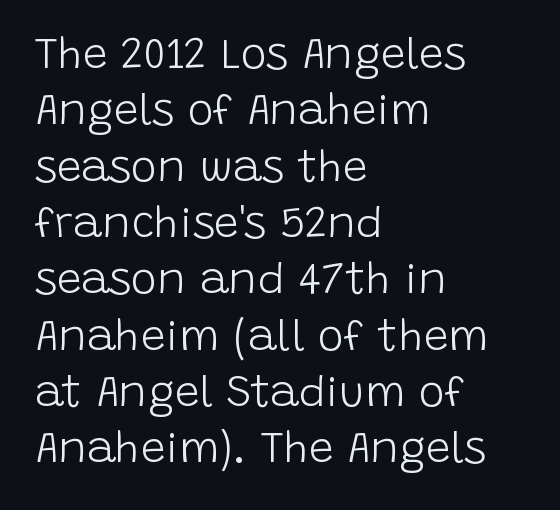
{"serif": "no", "italic": "no", "bold": "no", "weight": "light", "width": "normal", "stroke_contrast": "low", "x_height": "large", "monospaced": "no", "underline": "no", "align": "left", "line_spacing": "normal", "line_spacing_ratio": 1.28, "letter_spacing": "normal", "letter_spacing_em": 0.0, "glyph_px": 44}
